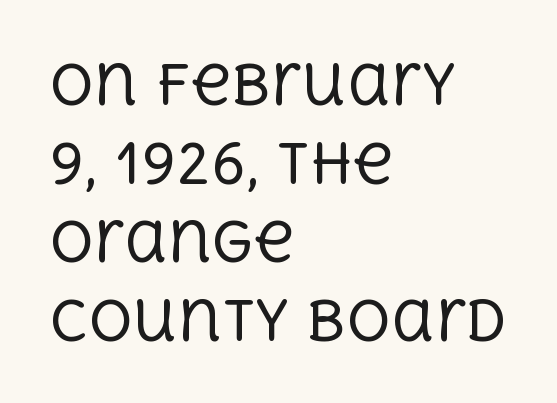
Horizontally, the lines are justified to the leading edge only. Font category for this specimen: serif. Rendered with straight, roman letterforms. Character widths vary here, with narrow letters taking less room than wide ones. These glyphs show unthickened strokes, regular width or finer.
